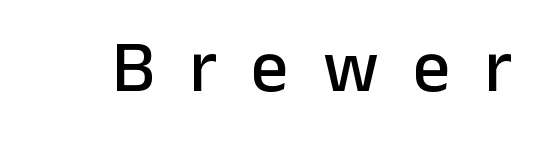
The image shows 74 px sans-serif type, upright; set unusually wide letter spacing (+0.46 em), not underlined; low stroke contrast and a medium x-height.
